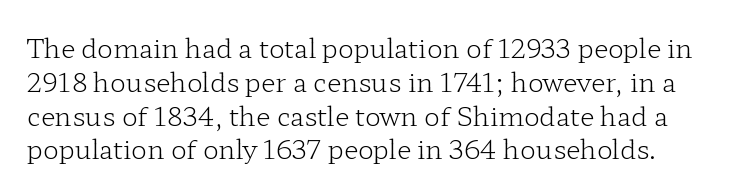
{"italic": "no", "bold": "no", "underline": "no", "line_spacing": "normal", "line_spacing_ratio": 1.3, "letter_spacing": "normal", "letter_spacing_em": 0.0, "glyph_px": 26}
